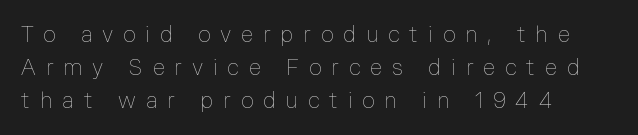
This sample keeps an unexceptional amount of space between lines. Caption: expanded tracking, letters set apart. Has an underline been added? It has not. The type sits square on the baseline with zero lean. These glyphs show unthickened strokes, regular width or finer. These lines stack with their left ends in a neat column.
